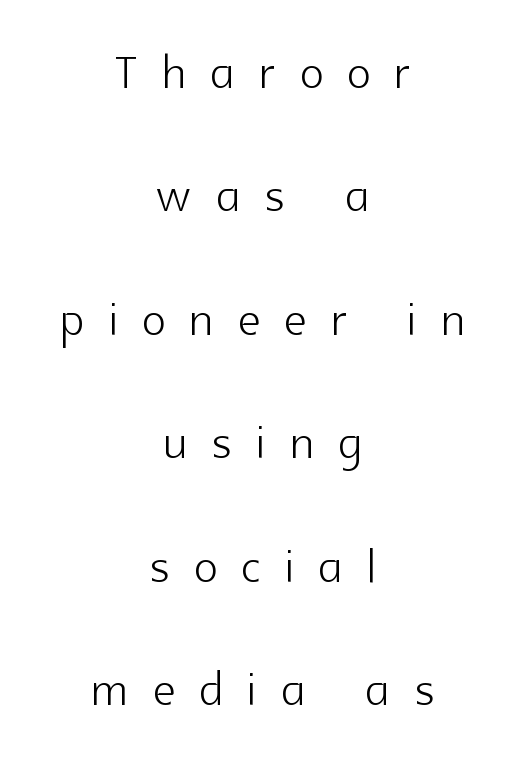
Q: Is the text bold? A: No.
Q: Is the text italic (slanted)? A: No, it is upright.
Q: Is the typeface a serif or a sans-serif typeface? A: Sans-serif.
Q: Is the text underlined? A: No.
Q: How is the paragraph aligned? A: Centered.
Q: Is the spacing between letters normal or unusually wide? A: Unusually wide.
Q: Is the spacing between lines tight, normal or loose? A: Loose.
Q: Width (condensed, normal, or wide)? A: Normal.
Q: x-height? A: Medium.
Q: Monospaced? A: No.
